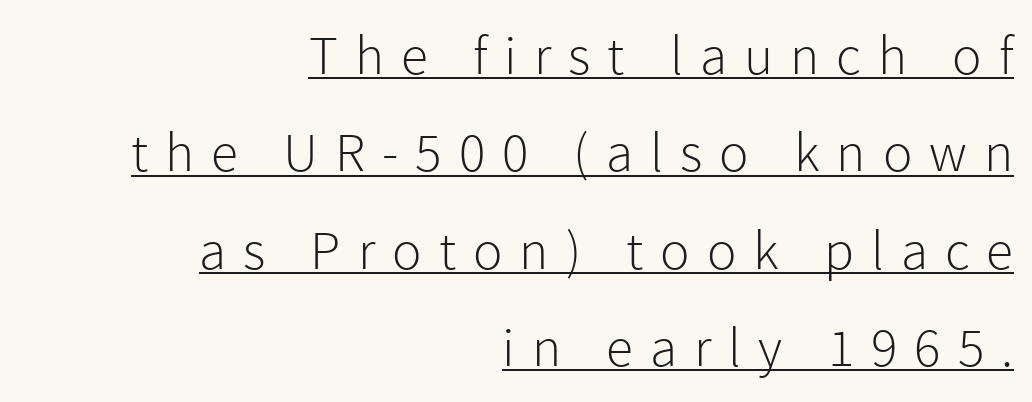
{"serif": "no", "italic": "no", "bold": "no", "weight": "light", "width": "normal", "x_height": "medium", "monospaced": "no", "underline": "yes", "align": "right", "line_spacing_ratio": 1.77, "letter_spacing": "wide", "letter_spacing_em": 0.31, "glyph_px": 55}
